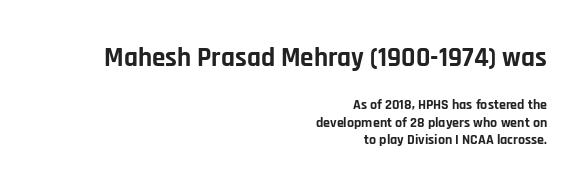
Q: Is the text bold? A: Yes.
Q: Is the text italic (slanted)? A: No, it is upright.
Q: Is the text underlined? A: No.
Q: How is the paragraph aligned? A: Right-aligned.
Q: Is the spacing between letters normal or unusually wide? A: Normal.
Q: Is the spacing between lines tight, normal or loose? A: Normal.
Q: Which block of text is set in a larger size, the first (top) or the second (bottom)? A: The first (top) one.
